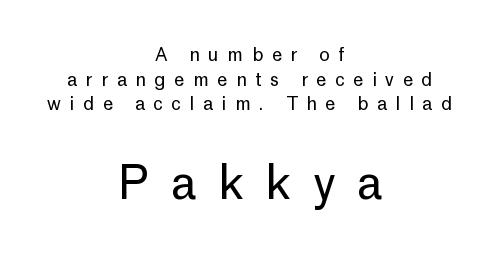
The image shows 46 px regular-weight sans-serif type, upright; set centered, normal line spacing (1.37x), unusually wide letter spacing (+0.48 em), not underlined; the second (bottom) block is 2.56x larger; low stroke contrast and a medium x-height.
